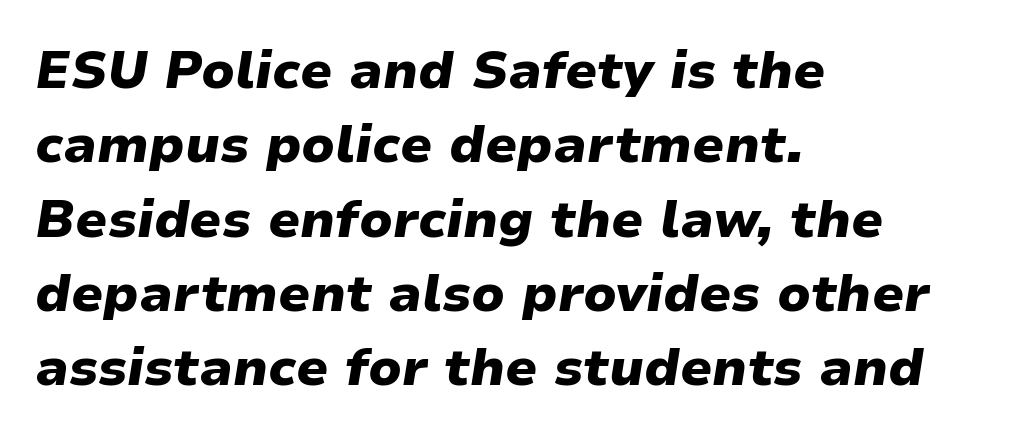
Q: Is the text bold? A: Yes.
Q: Is the text italic (slanted)? A: Yes, it leans right by about 9 degrees.
Q: Is the text underlined? A: No.
Q: How is the paragraph aligned? A: Left-aligned.
Q: Is the spacing between letters normal or unusually wide? A: Normal.
Q: Is the spacing between lines tight, normal or loose? A: Normal.
Q: Width (condensed, normal, or wide)? A: Normal.
Q: Stroke contrast? A: Low.
Q: x-height? A: Medium.
Q: Monospaced? A: No.
